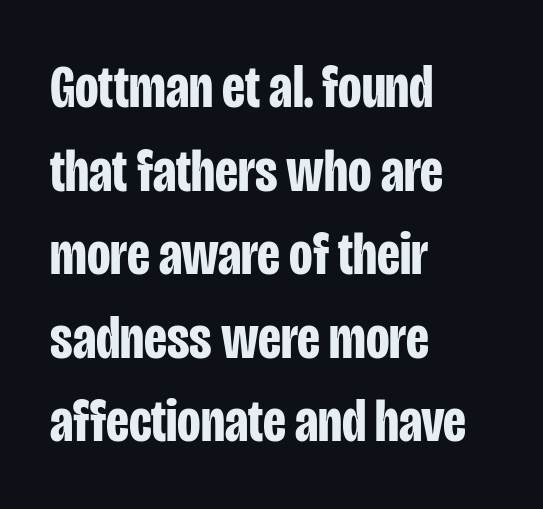
Q: Is the text bold? A: Yes.
Q: Is the text italic (slanted)? A: No, it is upright.
Q: Is the typeface a serif or a sans-serif typeface? A: Sans-serif.
Q: Is the text underlined? A: No.
Q: How is the paragraph aligned? A: Left-aligned.
Q: Is the spacing between letters normal or unusually wide? A: Normal.
Q: Is the spacing between lines tight, normal or loose? A: Normal.
Q: Width (condensed, normal, or wide)? A: Condensed.
Q: Stroke contrast? A: Low.
Q: x-height? A: Large.
Q: Monospaced? A: No.
